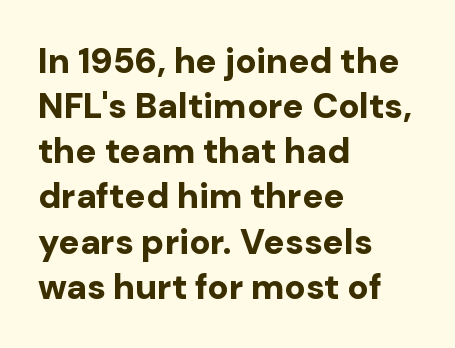
Q: Is the text bold? A: Yes.
Q: Is the text italic (slanted)? A: No, it is upright.
Q: Is the typeface a serif or a sans-serif typeface? A: Sans-serif.
Q: Is the text underlined? A: No.
Q: How is the paragraph aligned? A: Left-aligned.
Q: Is the spacing between letters normal or unusually wide? A: Normal.
Q: Is the spacing between lines tight, normal or loose? A: Normal.
Q: Width (condensed, normal, or wide)? A: Normal.
Q: Stroke contrast? A: Low.
Q: x-height? A: Medium.
Q: Monospaced? A: No.
